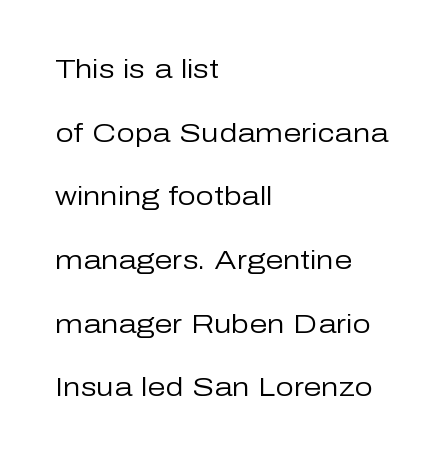
Q: Is the text bold? A: No.
Q: Is the text italic (slanted)? A: No, it is upright.
Q: Is the text underlined? A: No.
Q: How is the paragraph aligned? A: Left-aligned.
Q: Is the spacing between letters normal or unusually wide? A: Normal.
Q: Is the spacing between lines tight, normal or loose? A: Loose.
